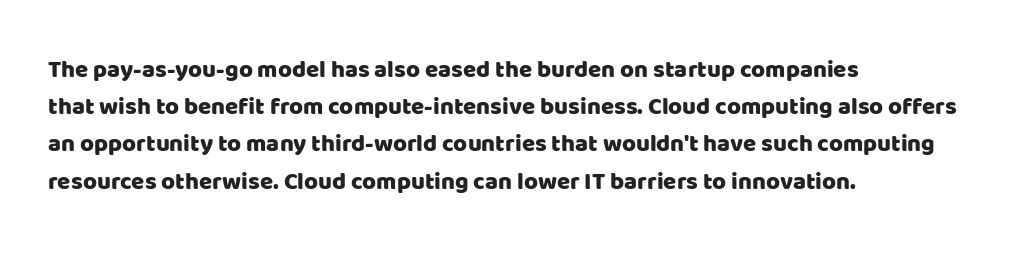
The image shows 24 px text type, upright; set left-aligned, normal line spacing (1.55x), normal letter spacing, not underlined.
